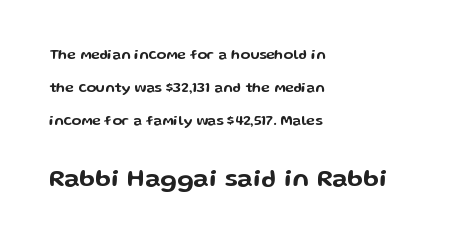
{"italic": "no", "underline": "no", "align": "left", "line_spacing": "loose", "line_spacing_ratio": 2.37, "letter_spacing": "normal", "letter_spacing_em": 0.0, "larger_block": "second", "size_ratio": 1.79, "glyph_px": 25}
